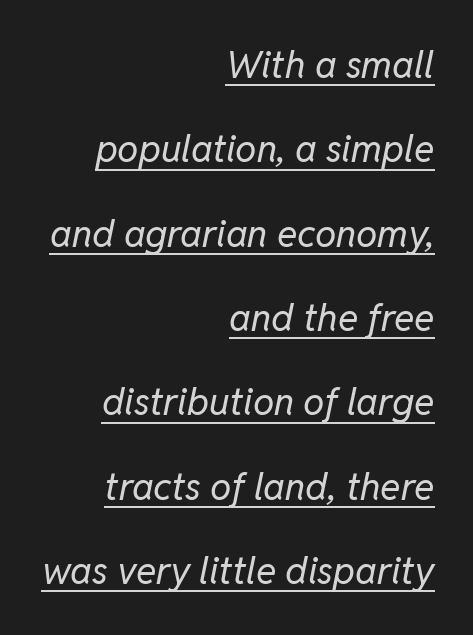
Underlining? Definitely there. When letters slant like this, we call the style italic. Stems here are at most as thick as an everyday book face. The passage shown is typed in a proportional face where columns would drift. Tracking value appears to be zero — textbook default spacing. A flush-right, rag-left setting is used for this passage.
